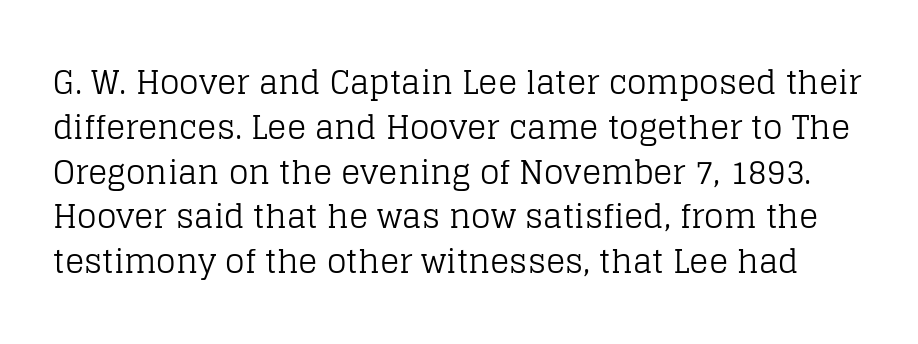
{"serif": "yes", "italic": "no", "bold": "no", "weight": "regular", "width": "normal", "stroke_contrast": "low", "x_height": "large", "monospaced": "no", "underline": "no", "line_spacing": "normal", "line_spacing_ratio": 1.4, "letter_spacing": "normal", "letter_spacing_em": 0.0, "glyph_px": 32}
